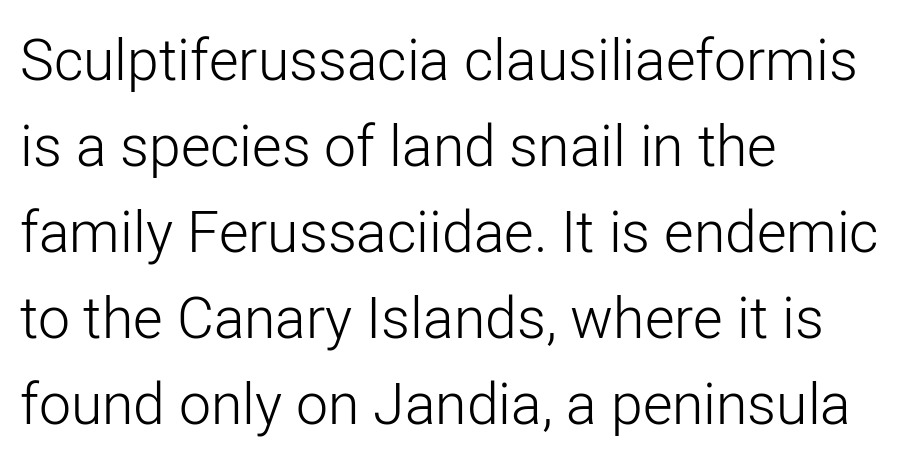
How would I describe the line gaps? Plain and ordinary. Counters stay open thanks to moderate or lighter strokes. Left-aligned paragraph, ragged on the right. You can tell it's not italic because the verticals are truly vertical. Proportional: the letters do not fall into vertical columns.
